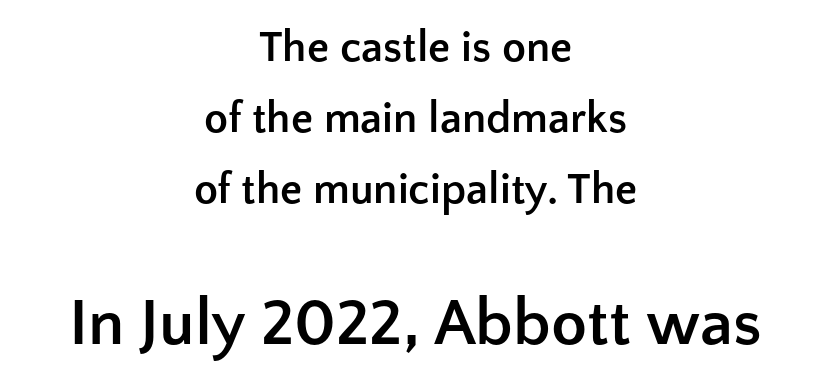
The image shows 66 px semibold sans-serif type, upright; set centered, normal line spacing (1.61x), normal letter spacing, not underlined; the second (bottom) block is 1.5x larger; low stroke contrast and a medium x-height.
